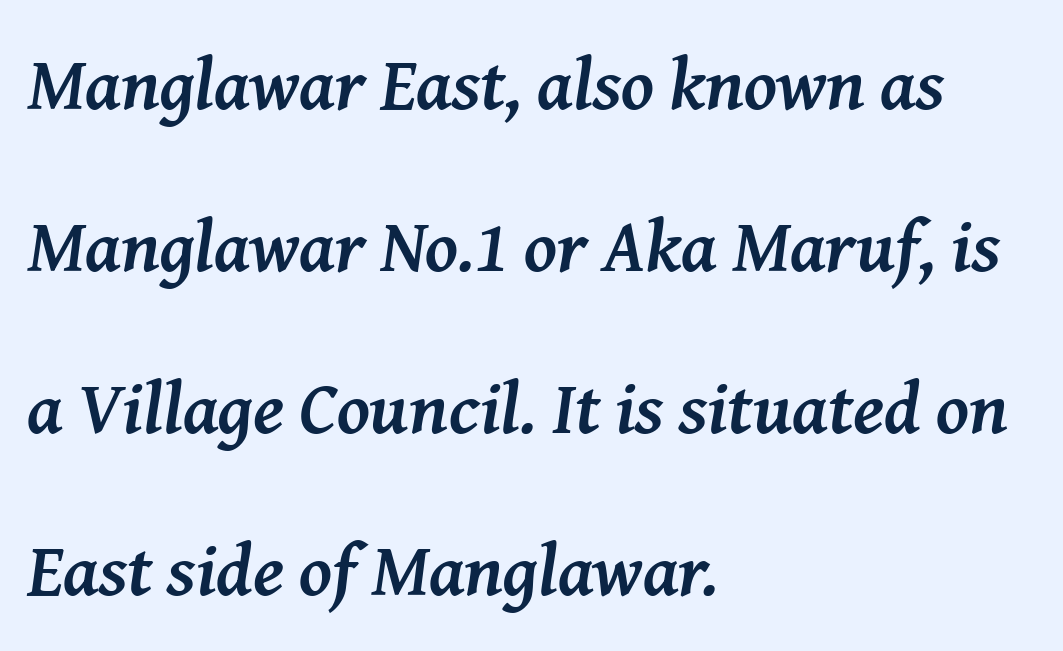
{"serif": "yes", "italic": "yes", "lean": "right", "slant_degrees": 8, "bold": "yes", "weight": "semibold", "width": "normal", "stroke_contrast": "medium", "x_height": "medium", "monospaced": "no", "underline": "no", "align": "left", "line_spacing": "loose", "line_spacing_ratio": 2.19, "letter_spacing": "normal", "letter_spacing_em": 0.0, "glyph_px": 74}
